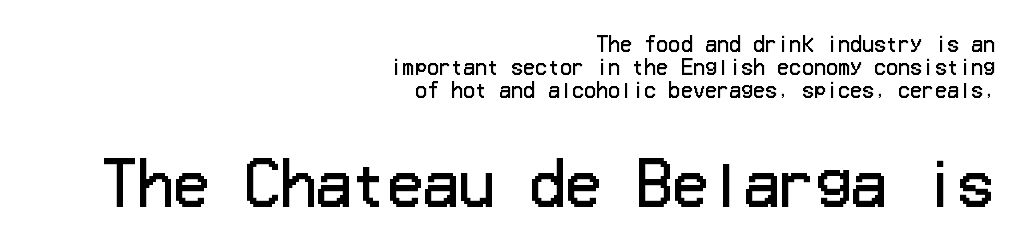
{"serif": "no", "italic": "no", "bold": "no", "weight": "regular", "width": "normal", "stroke_contrast": "low", "x_height": "medium", "underline": "no", "align": "right", "line_spacing": "tight", "line_spacing_ratio": 1.14, "letter_spacing": "normal", "letter_spacing_em": 0.0, "larger_block": "second", "size_ratio": 2.95, "glyph_px": 59}
